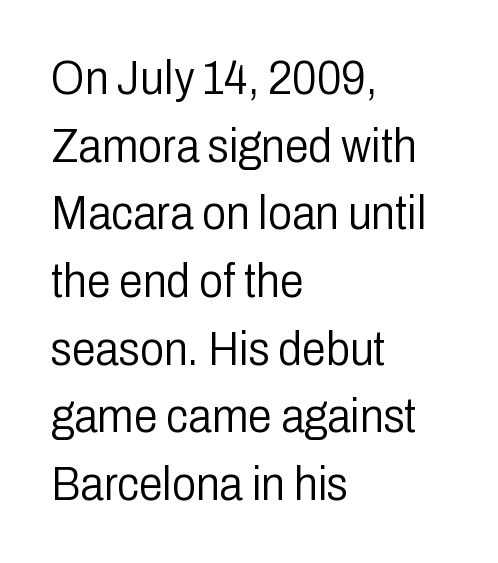
What's the leading like? Ordinary, nothing unusual. What stands out about the letter spacing? Nothing — it is the standard amount. Reading down the block, your eye returns to a fixed left position each line. Descenders hang freely into open space.
